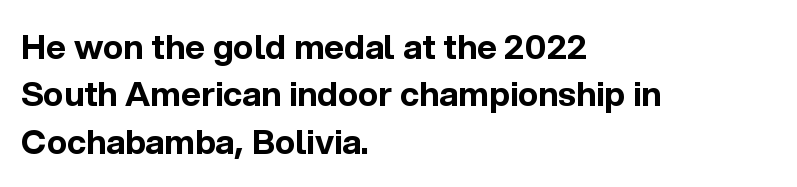
Visually the block forms a straight wall on the left and a jagged coastline on the right. Each letter keeps its own natural width here, so spacing adapts to shape. Descenders hang freely into open space. Every stem runs plumb, perpendicular to the baseline. What kind of face is this? One without serifs — a sans.
